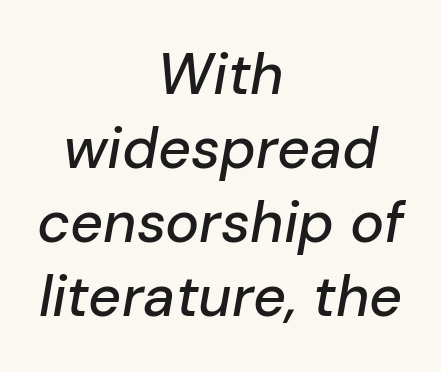
The image shows 57 px text type, italic (leaning right); set centered, normal line spacing (1.3x), normal letter spacing, not underlined; low stroke contrast and a medium x-height.
